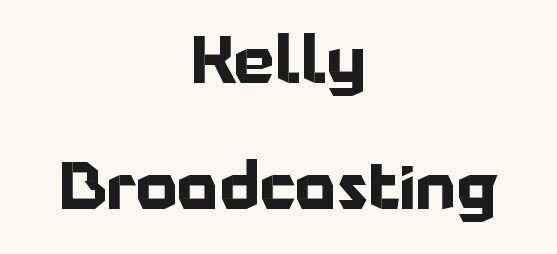
Q: Is the text bold? A: Yes.
Q: Is the text italic (slanted)? A: No, it is upright.
Q: Is the typeface a serif or a sans-serif typeface? A: Sans-serif.
Q: Is the text underlined? A: No.
Q: How is the paragraph aligned? A: Centered.
Q: Is the spacing between letters normal or unusually wide? A: Normal.
Q: Is the spacing between lines tight, normal or loose? A: Loose.
Q: Width (condensed, normal, or wide)? A: Normal.
Q: Stroke contrast? A: Low.
Q: x-height? A: Medium.
Q: Monospaced? A: No.
